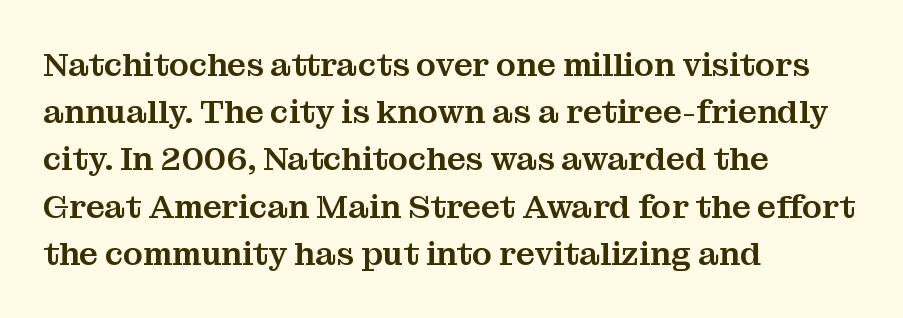
{"serif": "yes", "italic": "no", "width": "normal", "stroke_contrast": "medium", "x_height": "medium", "monospaced": "no", "underline": "no", "align": "left", "line_spacing": "normal", "line_spacing_ratio": 1.43, "letter_spacing": "normal", "letter_spacing_em": 0.0, "glyph_px": 33}
